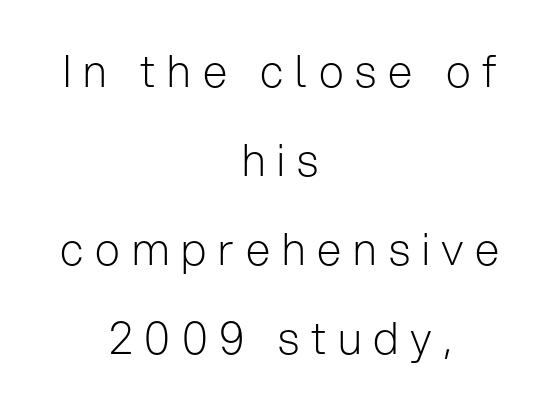
Q: Is the text bold? A: No.
Q: Is the text italic (slanted)? A: No, it is upright.
Q: Is the typeface a serif or a sans-serif typeface? A: Sans-serif.
Q: Is the text underlined? A: No.
Q: How is the paragraph aligned? A: Centered.
Q: Is the spacing between letters normal or unusually wide? A: Unusually wide.
Q: Is the spacing between lines tight, normal or loose? A: Loose.
Q: Width (condensed, normal, or wide)? A: Normal.
Q: Stroke contrast? A: Low.
Q: x-height? A: Medium.
Q: Monospaced? A: No.
